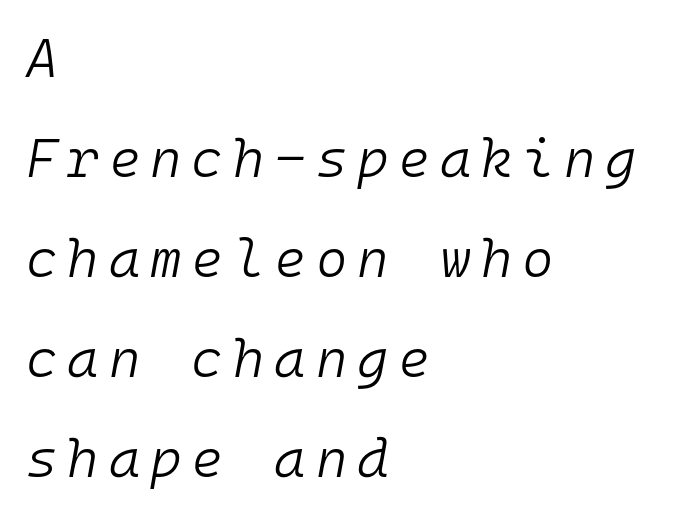
Descenders hang freely into open space. The compositor pushed each line to the left boundary. Monospaced: the letters line up in strict vertical columns. Heaviness? Minimal to ordinary, like unemphasized prose. Is the type slanted? Yes — the strokes lean at a clear angle.
